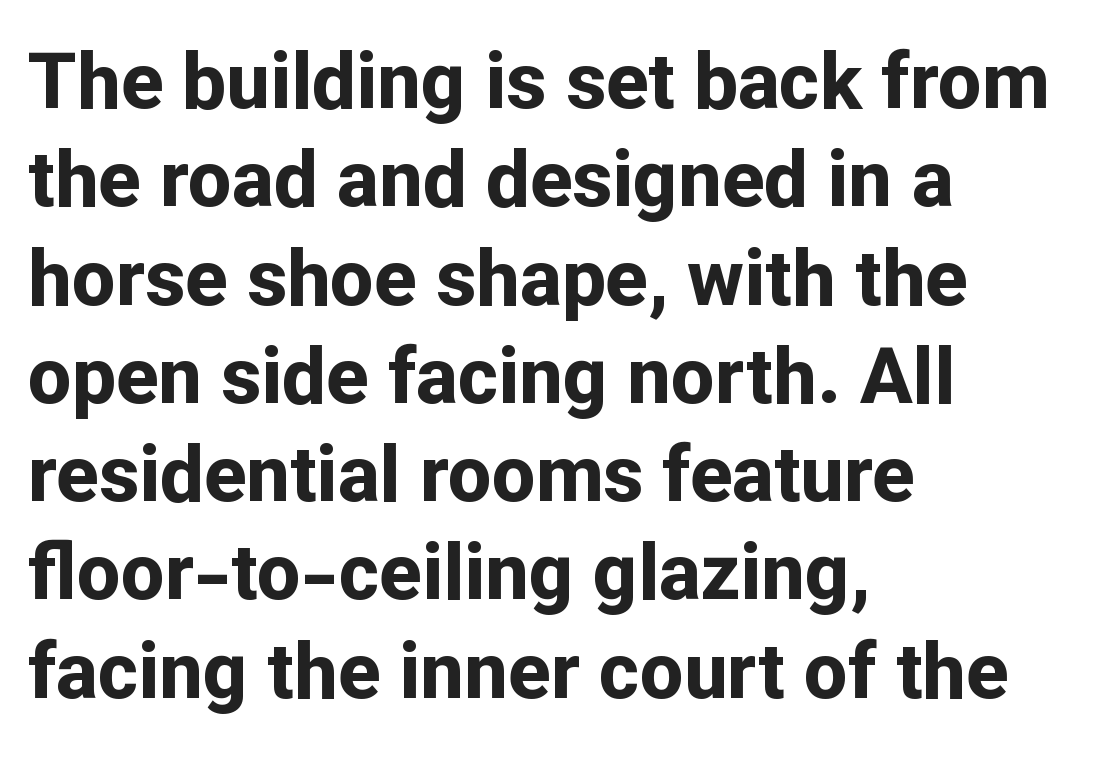
Q: Is the text bold? A: Yes.
Q: Is the text italic (slanted)? A: No, it is upright.
Q: Is the typeface a serif or a sans-serif typeface? A: Sans-serif.
Q: Is the text underlined? A: No.
Q: How is the paragraph aligned? A: Left-aligned.
Q: Is the spacing between letters normal or unusually wide? A: Normal.
Q: Is the spacing between lines tight, normal or loose? A: Normal.
Q: Width (condensed, normal, or wide)? A: Normal.
Q: Stroke contrast? A: Low.
Q: x-height? A: Medium.
Q: Monospaced? A: No.
